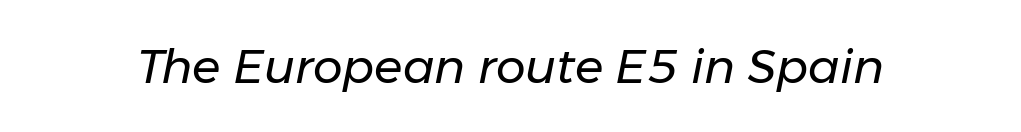
{"italic": "yes", "lean": "right", "slant_degrees": 11, "bold": "no", "weight": "regular", "width": "normal", "stroke_contrast": "low", "x_height": "medium", "monospaced": "no", "underline": "no", "letter_spacing": "normal", "letter_spacing_em": 0.0, "glyph_px": 47}
